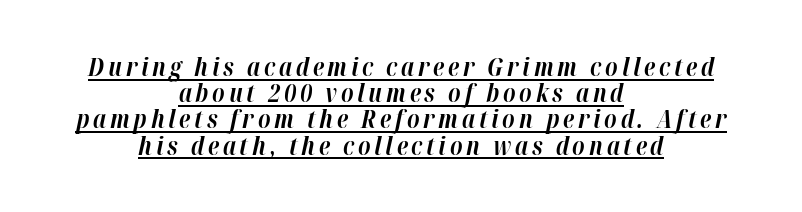
Q: Is the text bold? A: Yes.
Q: Is the text italic (slanted)? A: Yes, it leans right by about 12 degrees.
Q: Is the text underlined? A: Yes.
Q: How is the paragraph aligned? A: Centered.
Q: Is the spacing between lines tight, normal or loose? A: Tight.
